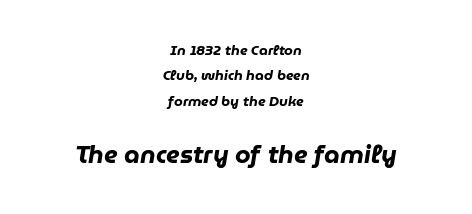
The image shows 25 px bold type, italic (leaning right); set centered, line spacing 1.81x, normal letter spacing, not underlined; the second (bottom) block is 1.79x larger.
